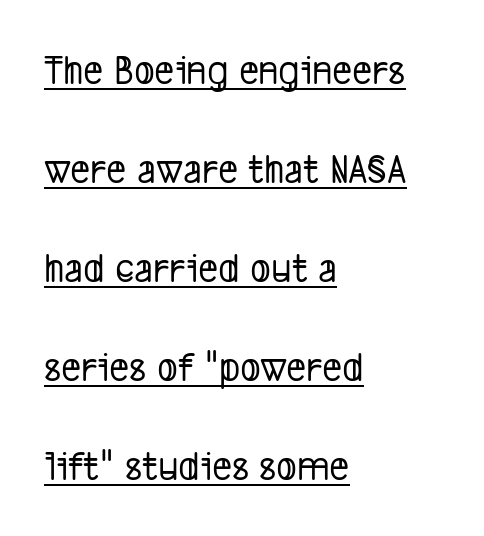
{"serif": "no", "width": "condensed", "stroke_contrast": "low", "x_height": "medium", "monospaced": "no", "underline": "yes", "align": "left", "line_spacing": "loose", "line_spacing_ratio": 2.3, "letter_spacing": "normal", "letter_spacing_em": 0.0, "glyph_px": 43}
